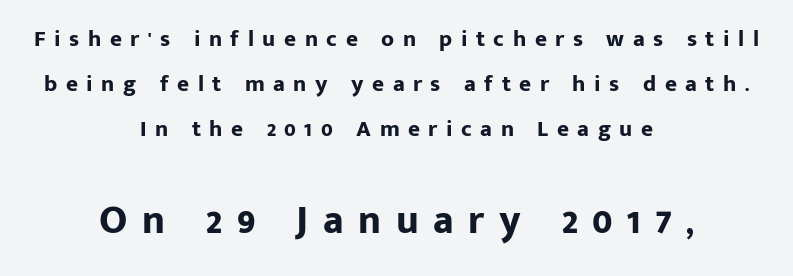
Quick note: interline space is abundant. A typesetter would call this proportional, since set widths differ per character. Type style note: lacks serifs. Stroke thickness is high; the sample reads as a true bold.
